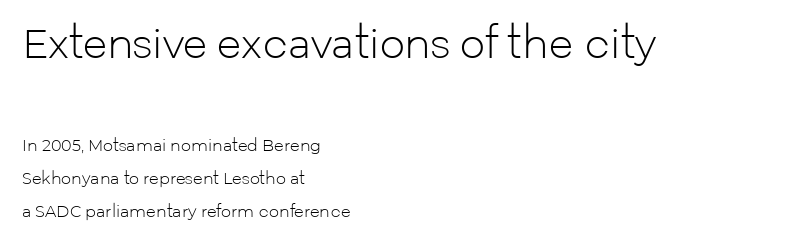
{"serif": "no", "italic": "no", "bold": "no", "weight": "light", "width": "normal", "stroke_contrast": "low", "x_height": "medium", "monospaced": "no", "underline": "no", "align": "left", "line_spacing": "loose", "line_spacing_ratio": 2.05, "letter_spacing": "normal", "letter_spacing_em": 0.0, "larger_block": "first", "size_ratio": 2.5, "glyph_px": 40}
